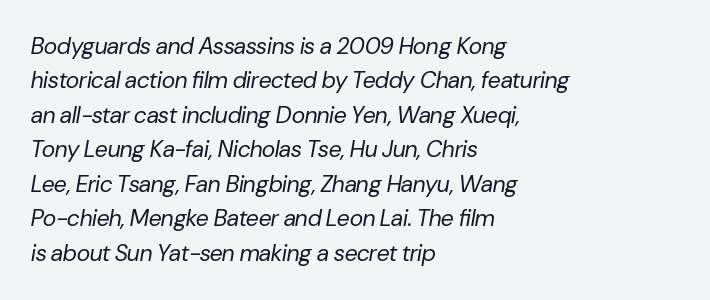
{"italic": "yes", "lean": "right", "slant_degrees": 10, "bold": "no", "underline": "no", "align": "left", "line_spacing": "normal", "line_spacing_ratio": 1.5, "letter_spacing": "normal", "letter_spacing_em": 0.0, "glyph_px": 23}
